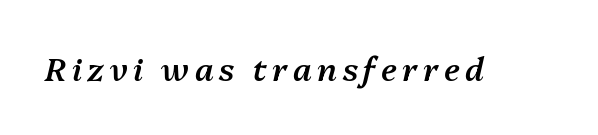
Q: Is the text bold? A: Semi-bold.
Q: Is the text italic (slanted)? A: Yes, it leans right by about 13 degrees.
Q: Is the text underlined? A: No.
Q: Width (condensed, normal, or wide)? A: Normal.
Q: Stroke contrast? A: Medium.
Q: x-height? A: Medium.
Q: Monospaced? A: No.
